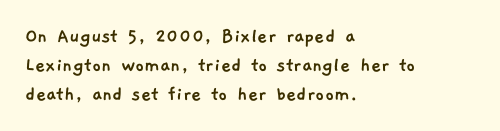
The image shows 22 px text type; set left-aligned, normal line spacing (1.31x), normal letter spacing, not underlined.
